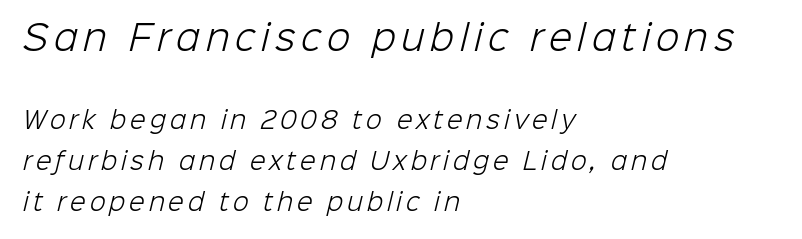
Q: Is the text bold? A: No.
Q: Is the typeface a serif or a sans-serif typeface? A: Sans-serif.
Q: Is the text underlined? A: No.
Q: How is the paragraph aligned? A: Left-aligned.
Q: Which block of text is set in a larger size, the first (top) or the second (bottom)? A: The first (top) one.
Q: Width (condensed, normal, or wide)? A: Normal.
Q: Stroke contrast? A: Low.
Q: x-height? A: Medium.
Q: Monospaced? A: No.
